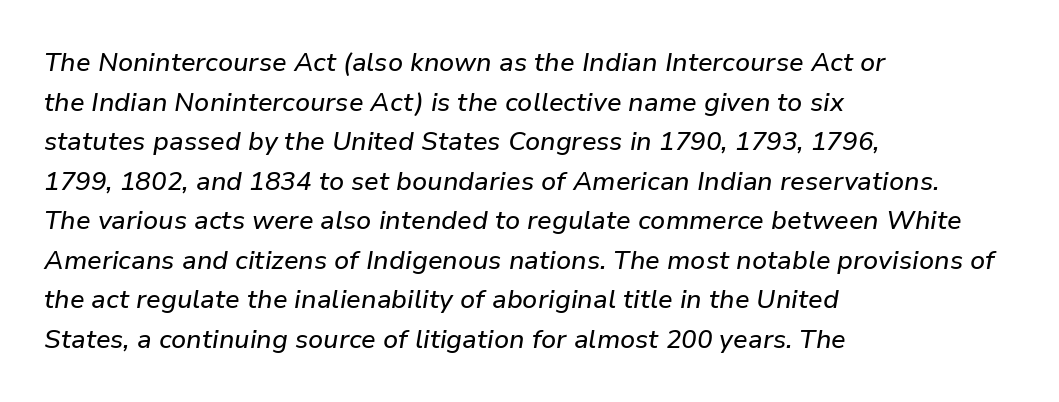
{"italic": "yes", "lean": "right", "slant_degrees": 9, "underline": "no", "align": "left", "line_spacing": "normal", "line_spacing_ratio": 1.52, "letter_spacing": "normal", "letter_spacing_em": 0.0, "glyph_px": 26}
